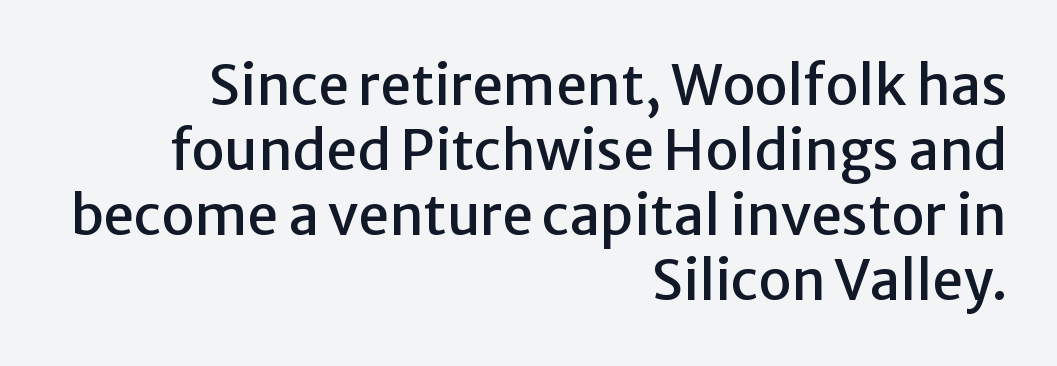
{"serif": "no", "italic": "no", "width": "normal", "stroke_contrast": "low", "x_height": "medium", "monospaced": "no", "underline": "no", "align": "right", "line_spacing_ratio": 1.18, "letter_spacing": "normal", "letter_spacing_em": 0.0, "glyph_px": 55}
